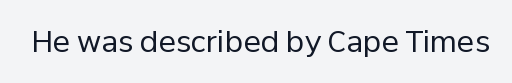
The image shows 29 px regular-weight sans-serif type, upright; set normal letter spacing, not underlined; low stroke contrast and a medium x-height.
